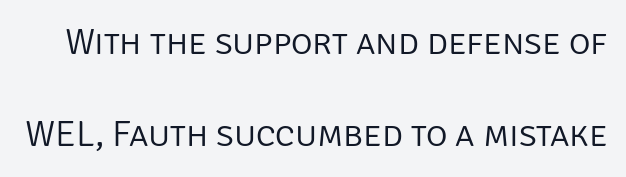
The image shows 37 px light sans-serif type, upright; set loose line spacing (2.5x), normal letter spacing, not underlined; low stroke contrast and a large x-height.
